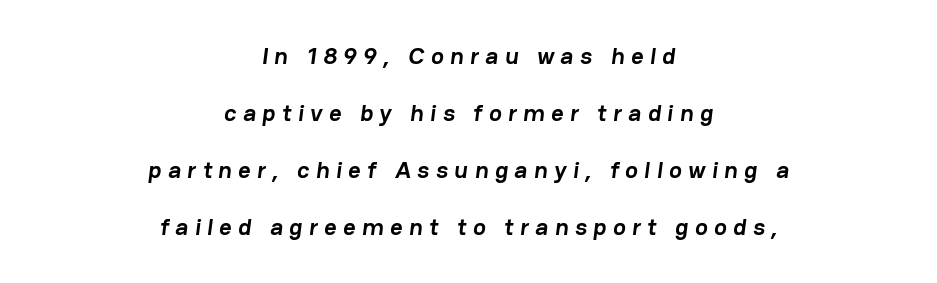
Q: Is the text bold? A: Yes.
Q: Is the text underlined? A: No.
Q: How is the paragraph aligned? A: Centered.
Q: Is the spacing between letters normal or unusually wide? A: Unusually wide.
Q: Is the spacing between lines tight, normal or loose? A: Loose.
